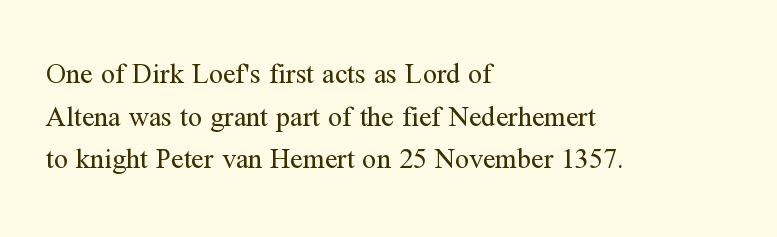
The image shows 28 px regular-weight serif type, upright; set left-aligned, normal line spacing (1.52x), normal letter spacing, not underlined; medium stroke contrast and a medium x-height.
